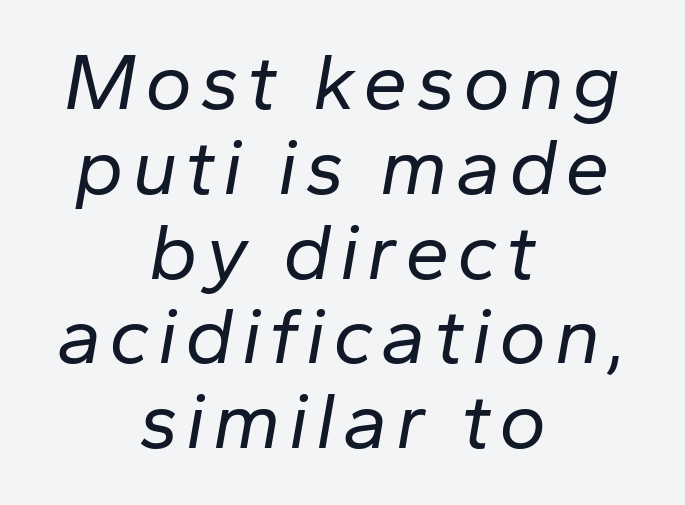
No word sits above an underline. You could barely slide anything between these rows. Is the type slanted? Yes — the strokes lean at a clear angle. You could not count columns in this text — the font is proportionally spaced.
